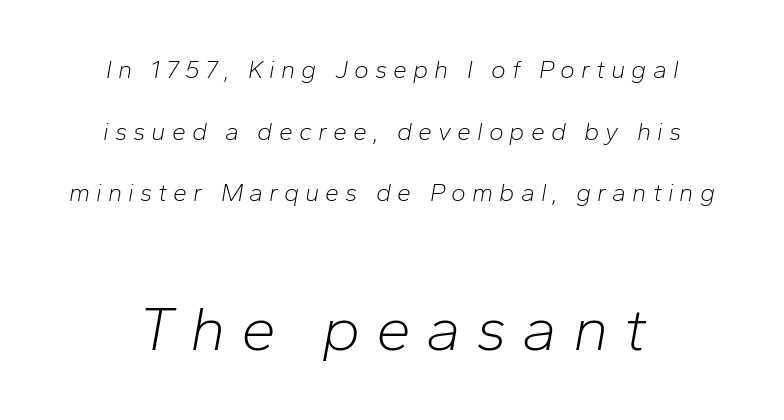
Here the designer chose a conventional face with non-uniform glyph widths. A typesetter would call this leading open, well beyond the default. Each stroke keeps to a modest, everyday thickness or less. The line texture is sparse and dotted thanks to wide tracking. Notice how the passage keeps no hard edge, just a central spine.
